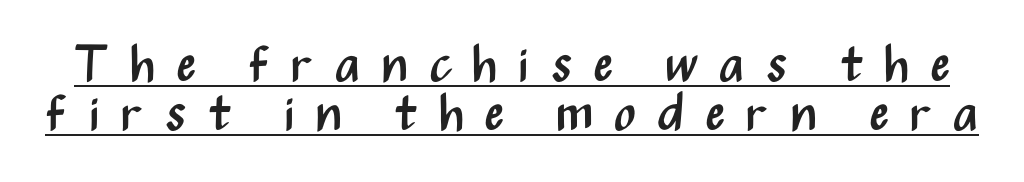
Every word sits above its own underline. The face looks like a standard text weight, possibly lighter. Character widths vary here, with narrow letters taking less room than wide ones. When letters stand straight like this, we call the style roman or upright.
